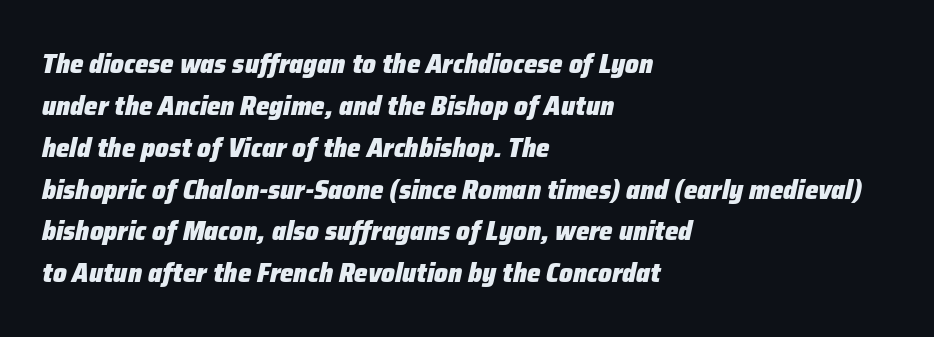
{"italic": "yes", "lean": "right", "slant_degrees": 12, "bold": "yes", "underline": "no", "align": "left", "line_spacing": "normal", "line_spacing_ratio": 1.55, "letter_spacing": "normal", "letter_spacing_em": 0.0, "glyph_px": 27}
